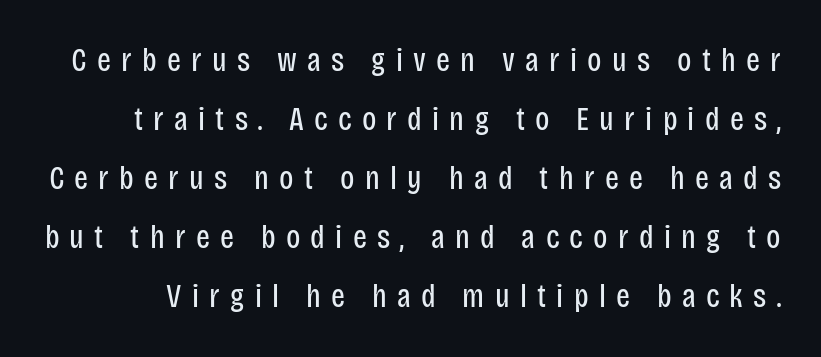
{"serif": "no", "italic": "no", "bold": "no", "weight": "regular", "width": "condensed", "stroke_contrast": "low", "x_height": "large", "monospaced": "no", "underline": "no", "line_spacing_ratio": 1.79, "letter_spacing": "wide", "letter_spacing_em": 0.31, "glyph_px": 33}
